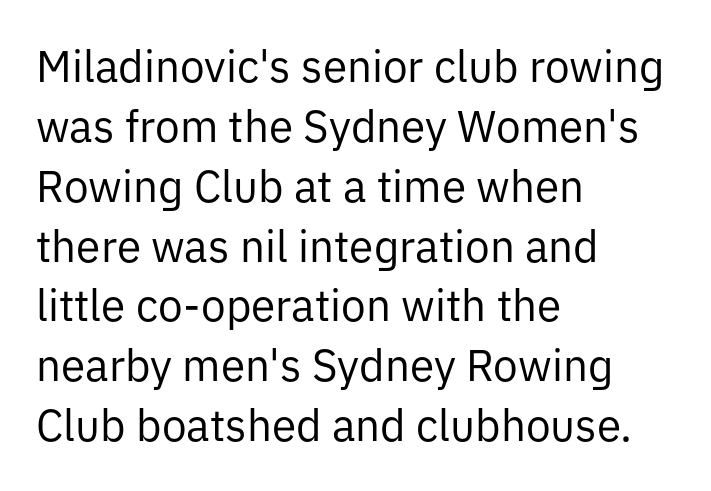
The typeface chosen for these lines omits serifs. The space beneath each line is pristine and unruled. The letterforms sit at book weight or below. Spacing verdict: proportional, widths tailored to each character. Nothing unusual about the tracking: characters are spaced as the font intends.
